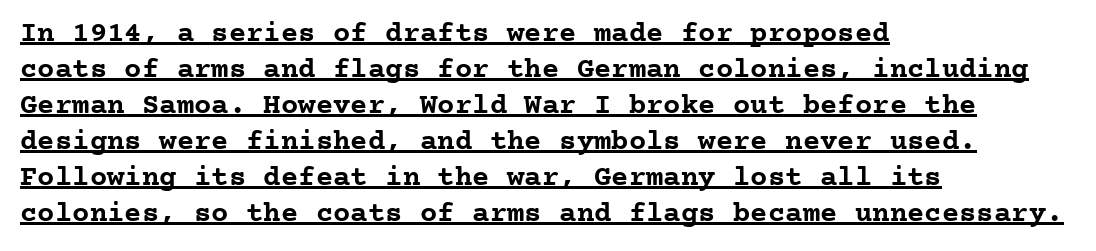
The rendering uses the underline text-decoration. The rendering uses typewriter-style spacing with identical character cells. Does the copy run flush right? No — it runs flush left. Does the type have serifs? Yes, each stem ends in a small foot. Is the type bold? Yes — the strokes are clearly thick and heavy. A typesetter would call this zero additional tracking.
